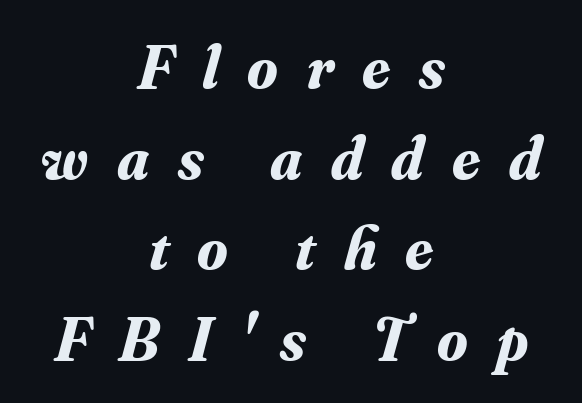
{"serif": "yes", "italic": "yes", "lean": "right", "slant_degrees": 16, "bold": "yes", "weight": "bold", "width": "normal", "stroke_contrast": "medium", "x_height": "small", "monospaced": "no", "underline": "no", "align": "center", "line_spacing": "normal", "line_spacing_ratio": 1.46, "letter_spacing": "wide", "letter_spacing_em": 0.46, "glyph_px": 62}
